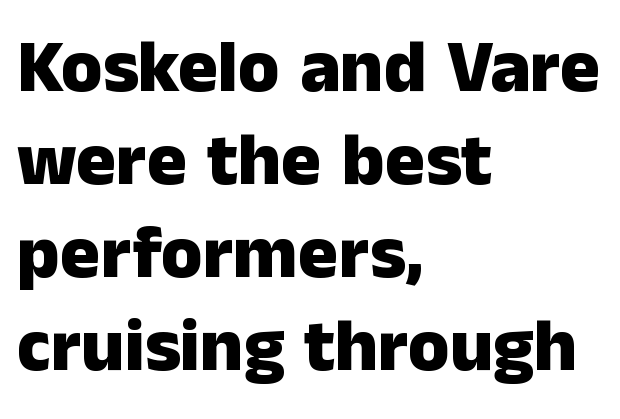
{"serif": "no", "italic": "no", "bold": "yes", "weight": "heavy", "width": "normal", "stroke_contrast": "low", "x_height": "medium", "monospaced": "no", "underline": "no", "align": "left", "line_spacing_ratio": 1.24, "letter_spacing": "normal", "letter_spacing_em": 0.0, "glyph_px": 75}
